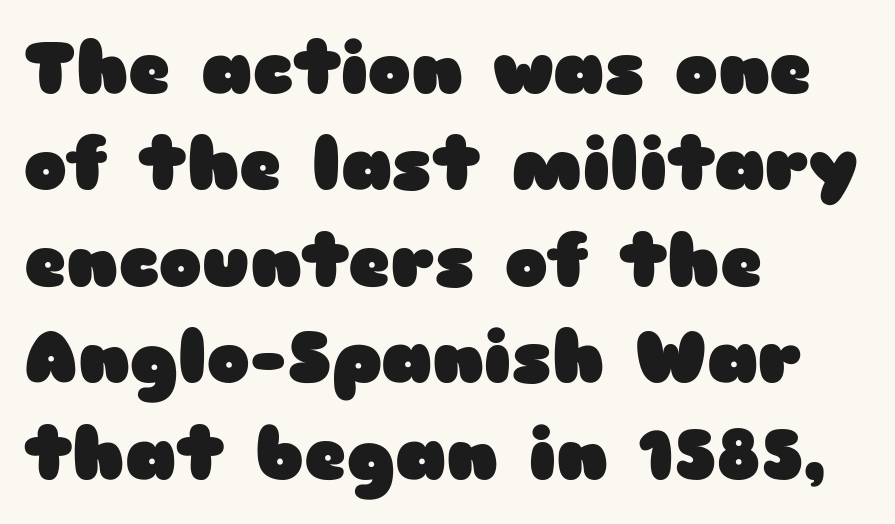
{"serif": "no", "italic": "no", "bold": "yes", "weight": "heavy", "width": "wide", "stroke_contrast": "low", "x_height": "medium", "monospaced": "no", "underline": "no", "align": "left", "line_spacing": "normal", "line_spacing_ratio": 1.34, "letter_spacing": "normal", "letter_spacing_em": 0.0, "glyph_px": 72}
